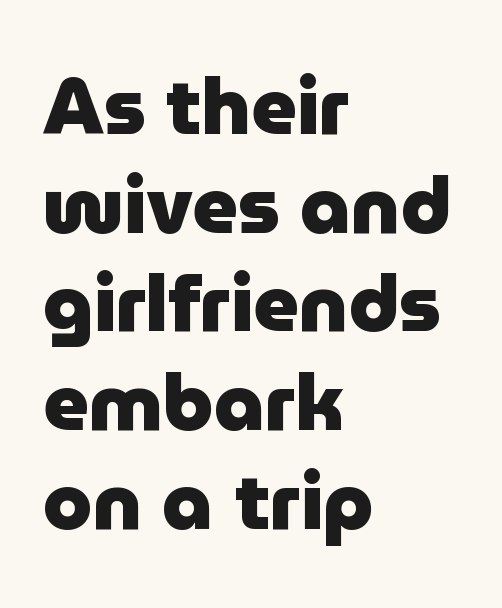
{"serif": "no", "italic": "no", "bold": "yes", "weight": "heavy", "width": "normal", "stroke_contrast": "low", "x_height": "medium", "monospaced": "no", "underline": "no", "align": "left", "line_spacing": "normal", "line_spacing_ratio": 1.25, "letter_spacing": "normal", "letter_spacing_em": 0.0, "glyph_px": 79}
